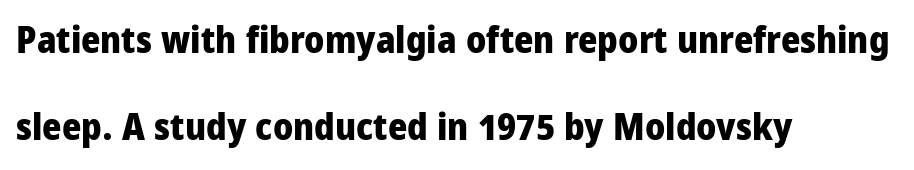
There is no visible air inserted between adjacent glyphs. A typesetter would label this face a sans. Which margin do the lines hug? The left one — the right edge is uneven. The strip under each line holds only bare page. Each new line begins a long way beneath the previous one. Think of a printed novel: that variable character pitch is what you see here.
